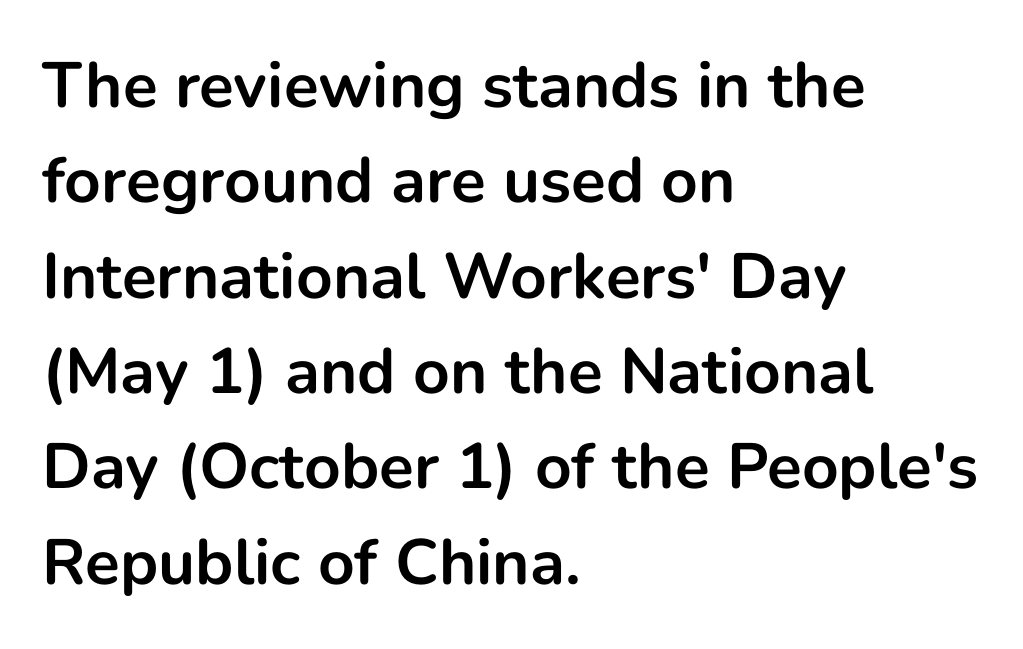
Q: Is the text bold? A: Yes.
Q: Is the text italic (slanted)? A: No, it is upright.
Q: Is the typeface a serif or a sans-serif typeface? A: Sans-serif.
Q: Is the text underlined? A: No.
Q: How is the paragraph aligned? A: Left-aligned.
Q: Is the spacing between letters normal or unusually wide? A: Normal.
Q: Is the spacing between lines tight, normal or loose? A: Normal.
Q: Width (condensed, normal, or wide)? A: Normal.
Q: Stroke contrast? A: Low.
Q: x-height? A: Medium.
Q: Monospaced? A: No.
